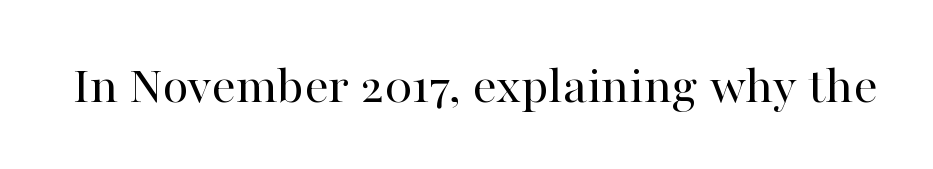
Q: Is the text bold? A: No.
Q: Is the text italic (slanted)? A: No, it is upright.
Q: Is the typeface a serif or a sans-serif typeface? A: Serif.
Q: Is the text underlined? A: No.
Q: Is the spacing between letters normal or unusually wide? A: Normal.
Q: Width (condensed, normal, or wide)? A: Normal.
Q: Stroke contrast? A: High.
Q: x-height? A: Medium.
Q: Monospaced? A: No.
